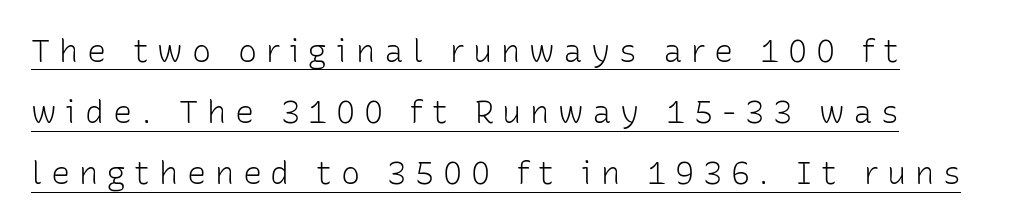
{"serif": "no", "italic": "no", "bold": "no", "weight": "light", "width": "normal", "stroke_contrast": "low", "x_height": "medium", "monospaced": "no", "underline": "yes", "align": "left", "line_spacing": "loose", "line_spacing_ratio": 1.91, "letter_spacing": "wide", "letter_spacing_em": 0.27, "glyph_px": 32}
